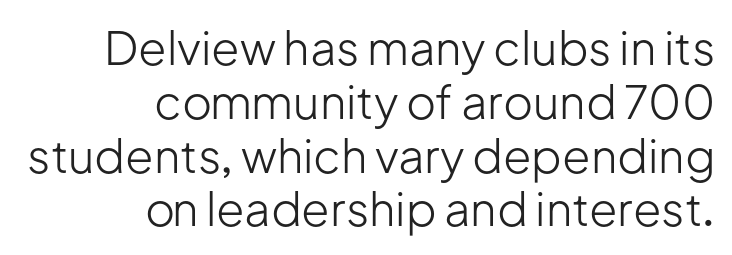
The image shows 46 px light sans-serif type, upright; set right-aligned, line spacing 1.17x, normal letter spacing, not underlined; low stroke contrast and a medium x-height.
